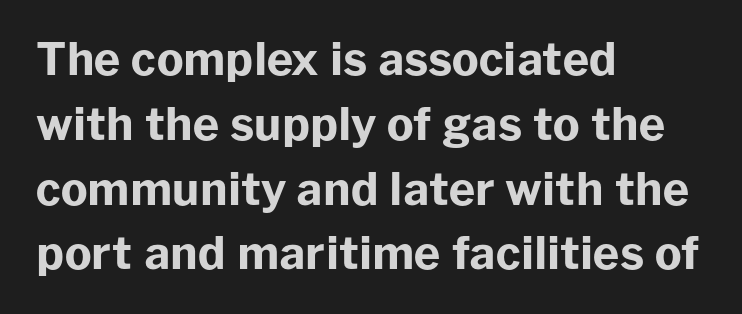
{"serif": "no", "italic": "no", "bold": "yes", "weight": "bold", "width": "normal", "stroke_contrast": "low", "x_height": "medium", "monospaced": "no", "underline": "no", "align": "left", "line_spacing": "normal", "line_spacing_ratio": 1.44, "letter_spacing": "normal", "letter_spacing_em": 0.0, "glyph_px": 45}
